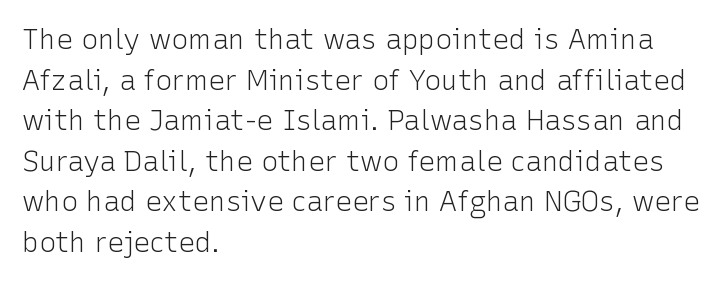
The image shows 28 px light sans-serif type, upright; set left-aligned, normal line spacing (1.45x), normal letter spacing, not underlined; low stroke contrast and a medium x-height.
